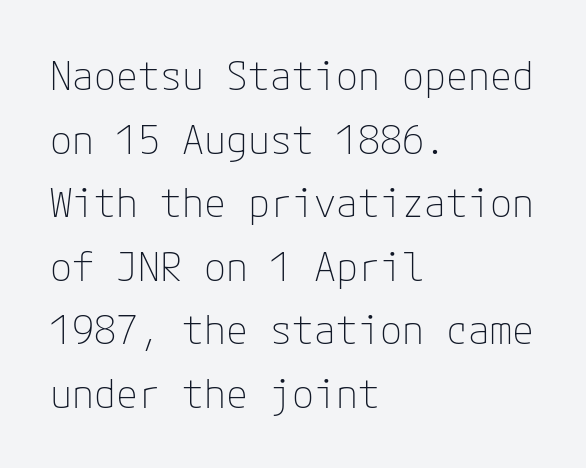
Does the type have serifs? No, each stem ends abruptly. The font sits on the lighter half of the weight spectrum, regular included. Any mark beneath the type? The region is blank. Posture: upright roman. Evenly set lines give the paragraph a standard silhouette. Layout note: lines flush left.
